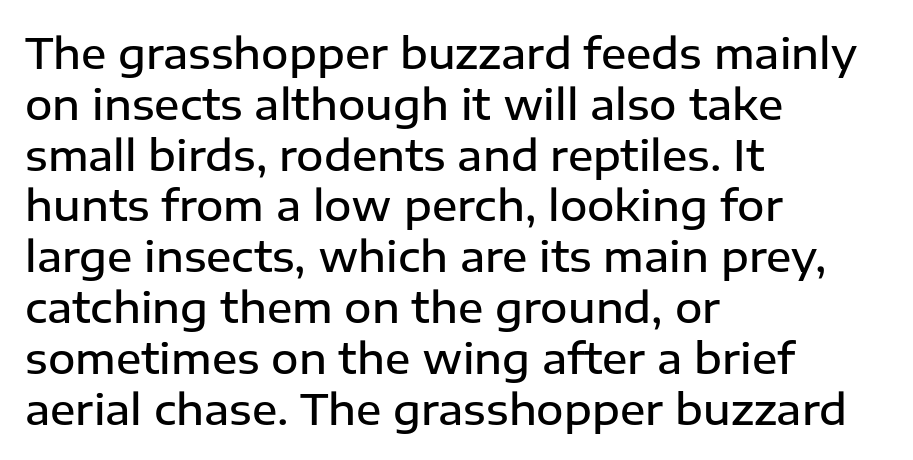
Q: Is the text bold? A: Semi-bold.
Q: Is the text italic (slanted)? A: No, it is upright.
Q: Is the typeface a serif or a sans-serif typeface? A: Sans-serif.
Q: Is the text underlined? A: No.
Q: How is the paragraph aligned? A: Left-aligned.
Q: Is the spacing between letters normal or unusually wide? A: Normal.
Q: Width (condensed, normal, or wide)? A: Normal.
Q: Stroke contrast? A: Low.
Q: x-height? A: Medium.
Q: Monospaced? A: No.
